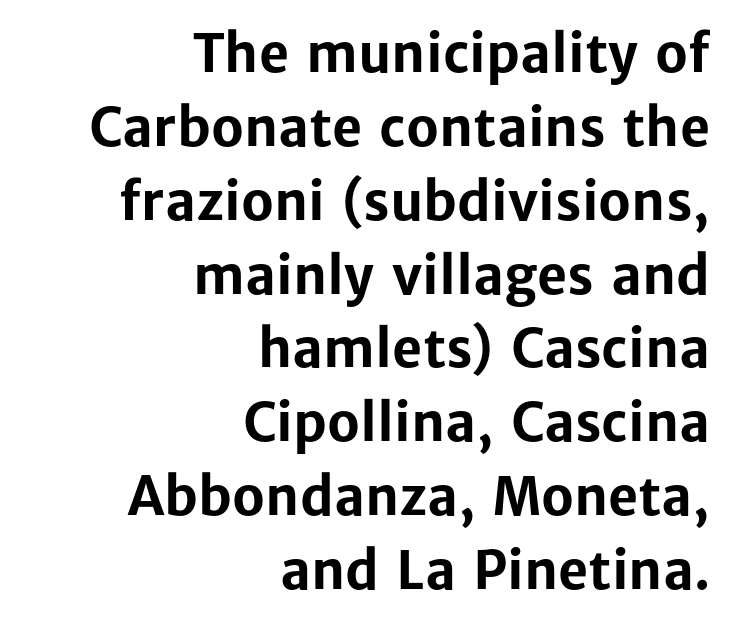
{"serif": "no", "italic": "no", "bold": "yes", "weight": "bold", "width": "normal", "stroke_contrast": "low", "x_height": "medium", "monospaced": "no", "underline": "no", "align": "right", "line_spacing": "normal", "line_spacing_ratio": 1.42, "letter_spacing": "normal", "letter_spacing_em": 0.0, "glyph_px": 52}
